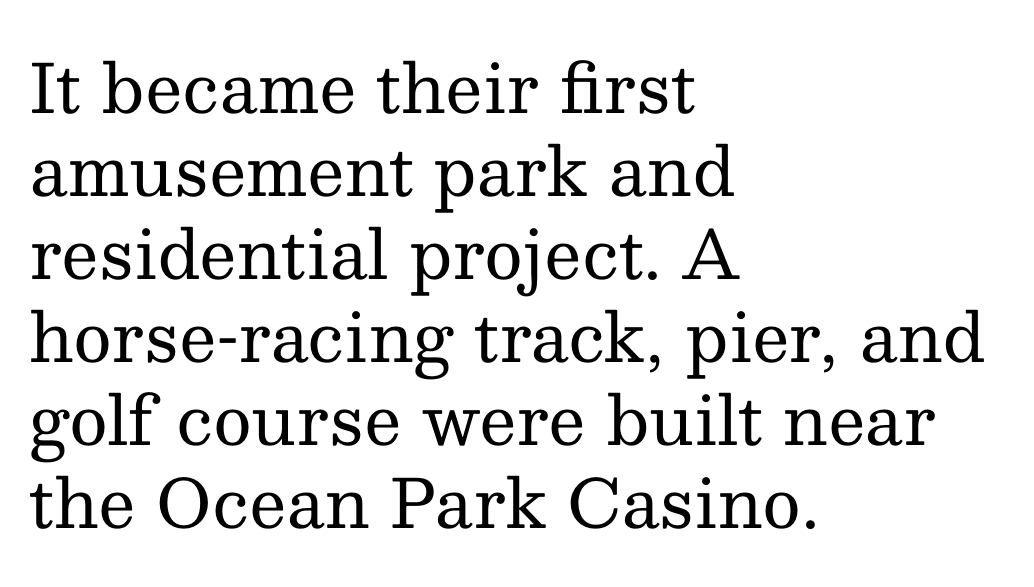
{"serif": "yes", "italic": "no", "bold": "no", "weight": "regular", "width": "normal", "stroke_contrast": "medium", "x_height": "medium", "monospaced": "no", "underline": "no", "align": "left", "line_spacing_ratio": 1.24, "letter_spacing": "normal", "letter_spacing_em": 0.0, "glyph_px": 67}
